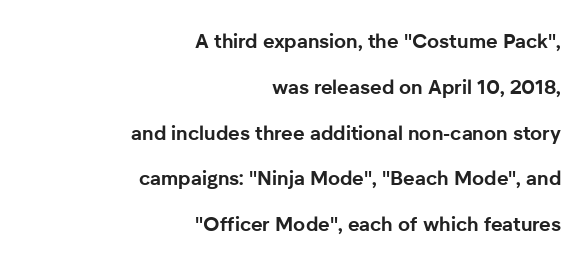
Heft: maximum for text — a bold. Just letters on the line, the space beneath them empty. Regarding leading, the lines here are spaced well apart. Inter-character spacing is left at the font's built-in metrics. Line ends are locked; line starts wander. A typesetter would mark this as roman, not italic.
